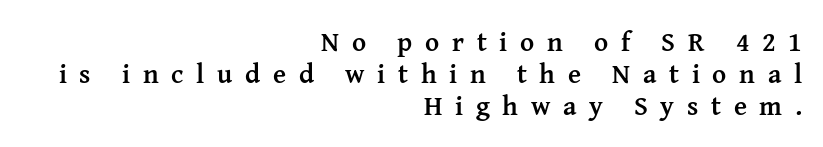
The passage shown is not underscored anywhere. This rendering widens character spacing well past its baseline value. Rendered with straight, roman letterforms. Notice how the passage keeps a crisp vertical edge on the right only. Emphasis by weight is at full strength: bold.
